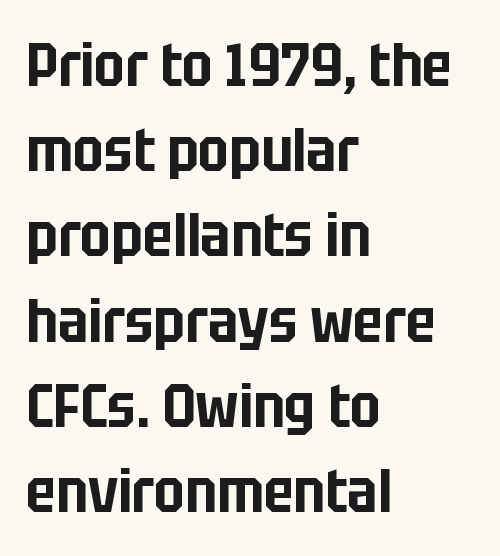
Clear beneath every line of the passage. What stands out about the letter spacing? Nothing — it is the standard amount. Horizontal bands of white between lines are of average thickness. The typeface chosen for these lines omits serifs. This sample has the flowing, uneven cadence of proportional lettering. Layout note: lines flush left.
